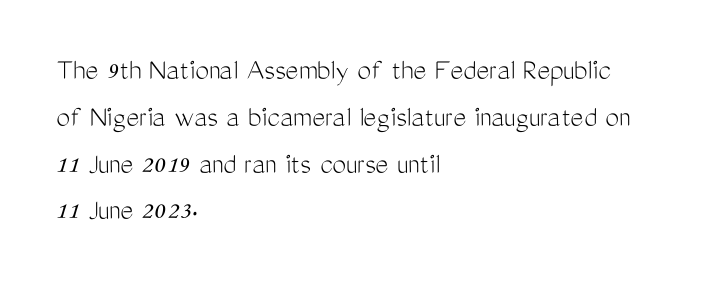
{"serif": "no", "italic": "no", "bold": "no", "weight": "light", "width": "condensed", "stroke_contrast": "medium", "x_height": "medium", "monospaced": "no", "underline": "no", "align": "left", "line_spacing": "normal", "line_spacing_ratio": 1.51, "letter_spacing": "normal", "letter_spacing_em": 0.0, "glyph_px": 31}
